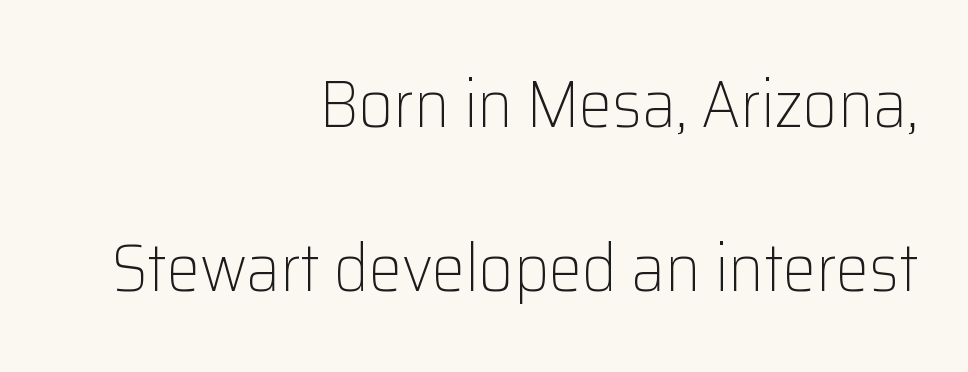
This is roman type, the default non-slanted kind. This rendering employs a face without finishing strokes, i.e., a sans-serif. Do the characters align in a grid? No, the font is proportional. Widely set lines give the paragraph a tall, airy silhouette. Nothing unusual about the tracking: characters are spaced as the font intends.
